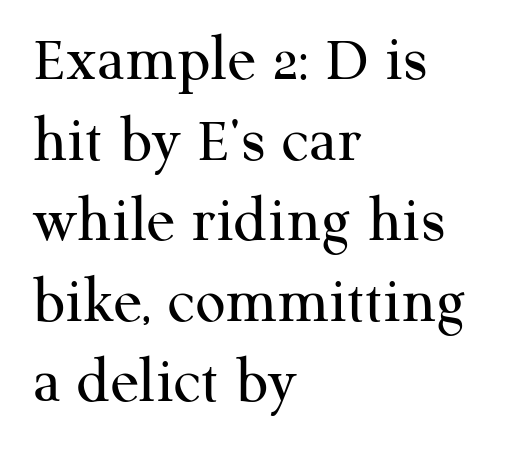
{"serif": "yes", "italic": "no", "bold": "no", "weight": "regular", "width": "normal", "stroke_contrast": "medium", "x_height": "medium", "monospaced": "no", "underline": "no", "align": "left", "line_spacing_ratio": 1.22, "letter_spacing": "normal", "letter_spacing_em": 0.0, "glyph_px": 66}
